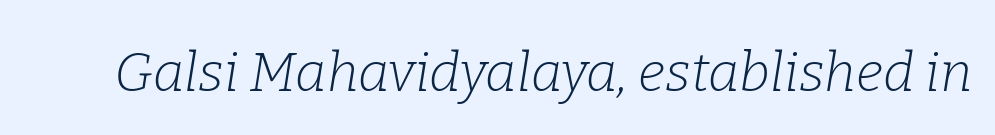
{"serif": "yes", "italic": "yes", "lean": "right", "slant_degrees": 9, "bold": "no", "weight": "light", "width": "normal", "stroke_contrast": "low", "x_height": "medium", "monospaced": "no", "underline": "no", "letter_spacing": "normal", "letter_spacing_em": 0.0, "glyph_px": 54}
